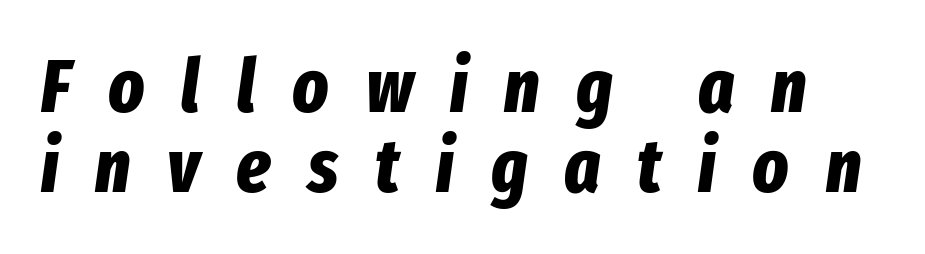
An italicized treatment has been applied to the whole sample. Bare-footed words on every line. As a designer I'd log this as weight 700, bold. The tracking jumps out immediately: characters are airy and widely separated.
